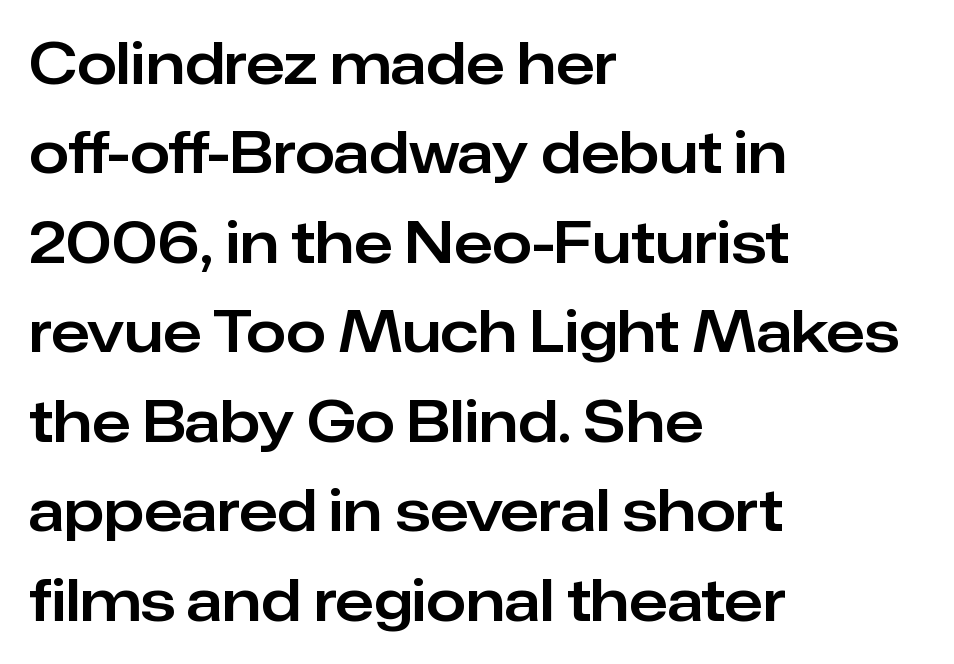
Anything drawn beneath the words? Only blank space. These lines are rendered in a variable-pitch font. You can tell from the bare stems that sans-serif type was used. If you drew a line through each stem, it would be perfectly vertical.
